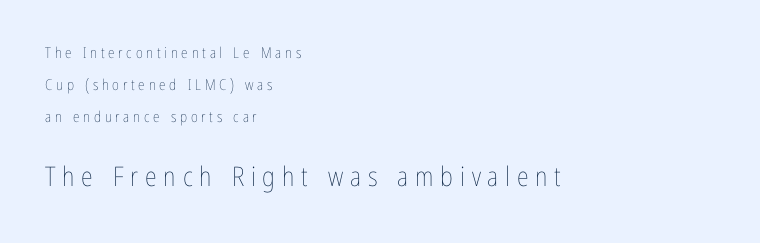
The image shows 27 px text type, upright; set left-aligned, loose line spacing (2.13x), unusually wide letter spacing (+0.25 em), not underlined; the second (bottom) block is 1.8x larger.
